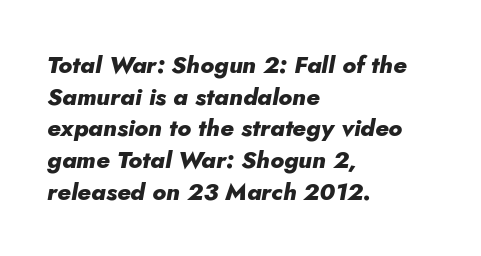
Q: Is the text bold? A: Yes.
Q: Is the text italic (slanted)? A: Yes, it leans right by about 10 degrees.
Q: Is the text underlined? A: No.
Q: How is the paragraph aligned? A: Left-aligned.
Q: Is the spacing between letters normal or unusually wide? A: Normal.
Q: Is the spacing between lines tight, normal or loose? A: Normal.
